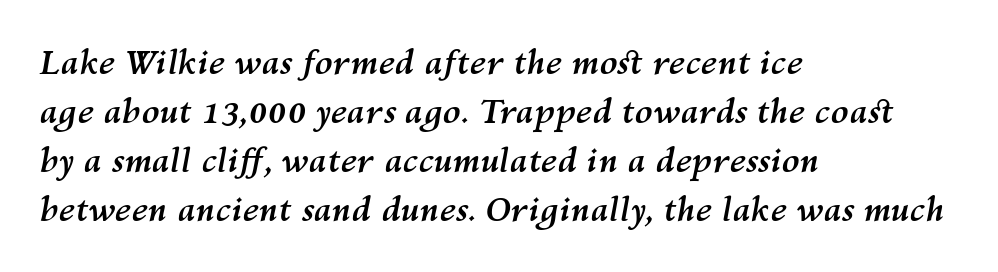
The image shows 33 px semibold type, italic (leaning right); set left-aligned, normal line spacing (1.48x), normal letter spacing, not underlined; medium stroke contrast and a medium x-height.
